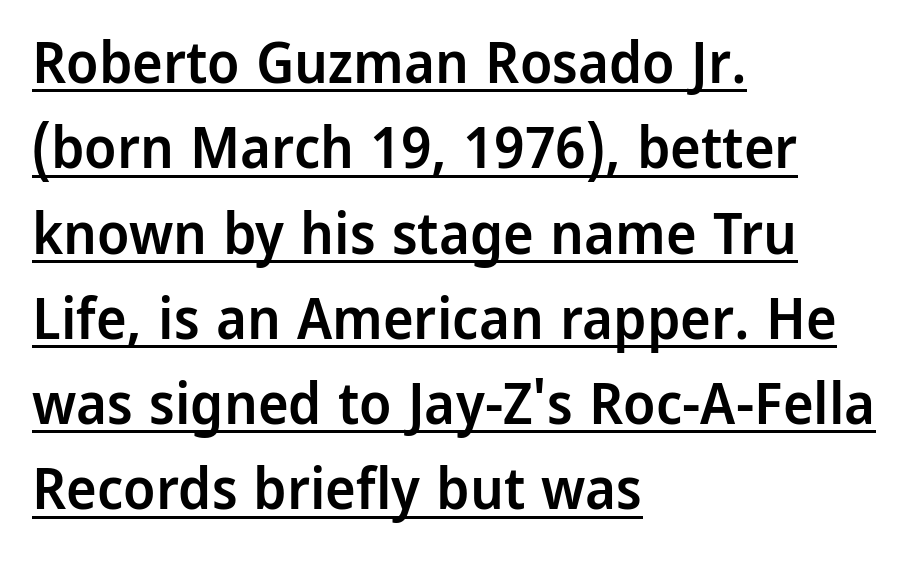
The image shows 58 px semibold sans-serif type, upright; set left-aligned, normal line spacing (1.47x), normal letter spacing, underlined; low stroke contrast and a medium x-height.
